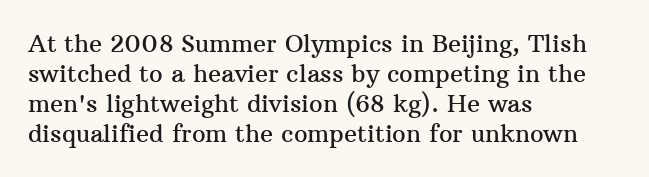
{"italic": "no", "underline": "no", "align": "left", "line_spacing": "normal", "line_spacing_ratio": 1.25, "letter_spacing": "normal", "letter_spacing_em": 0.0, "glyph_px": 24}
